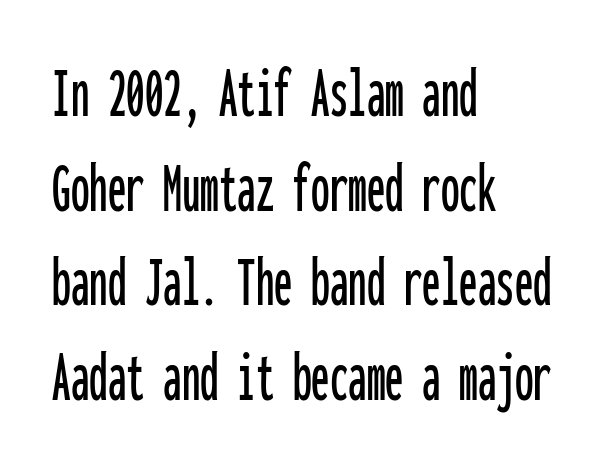
Q: Is the text italic (slanted)? A: No, it is upright.
Q: Is the typeface a serif or a sans-serif typeface? A: Sans-serif.
Q: Is the text underlined? A: No.
Q: How is the paragraph aligned? A: Left-aligned.
Q: Is the spacing between letters normal or unusually wide? A: Normal.
Q: Is the spacing between lines tight, normal or loose? A: Normal.
Q: Width (condensed, normal, or wide)? A: Condensed.
Q: Stroke contrast? A: Low.
Q: x-height? A: Medium.
Q: Monospaced? A: Yes.
